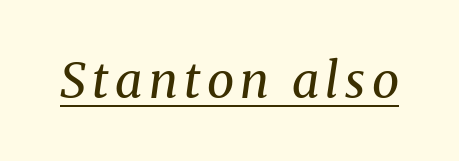
{"serif": "yes", "italic": "yes", "lean": "right", "slant_degrees": 8, "bold": "no", "weight": "regular", "width": "normal", "stroke_contrast": "medium", "x_height": "medium", "monospaced": "no", "underline": "yes", "glyph_px": 49}
